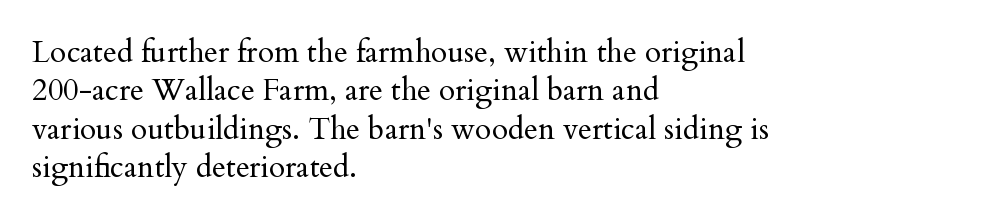
Notice how the stems are strictly vertical — no italics here. Horizontally, the lines are justified to the leading edge only. Stems and bowls with no extra thickness — not bold. Anything drawn beneath the words? Only blank space. Notice how descenders clear the ascenders below comfortably — that's standard leading. Caption: standard tracking, unaltered.
